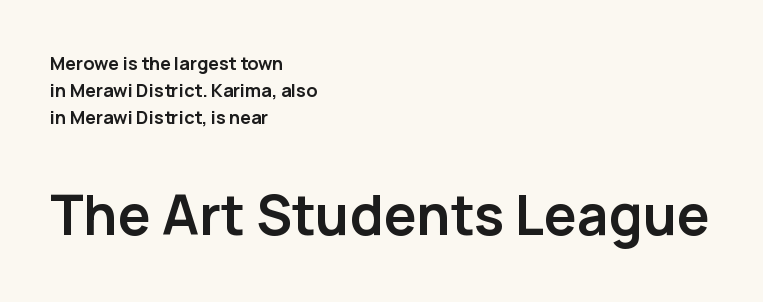
The image shows 55 px semibold sans-serif type, upright; set left-aligned, normal line spacing (1.51x), normal letter spacing, not underlined; the second (bottom) block is 3.06x larger; low stroke contrast and a medium x-height.
